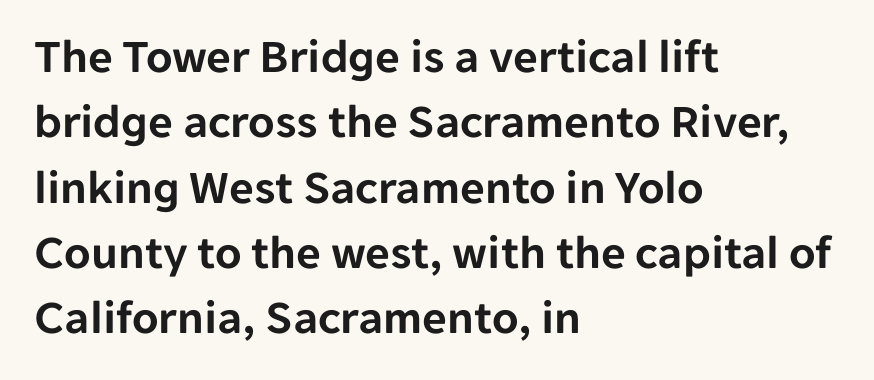
{"serif": "no", "italic": "no", "width": "normal", "stroke_contrast": "low", "x_height": "medium", "monospaced": "no", "underline": "no", "align": "left", "line_spacing": "normal", "line_spacing_ratio": 1.36, "letter_spacing": "normal", "letter_spacing_em": 0.0, "glyph_px": 48}
